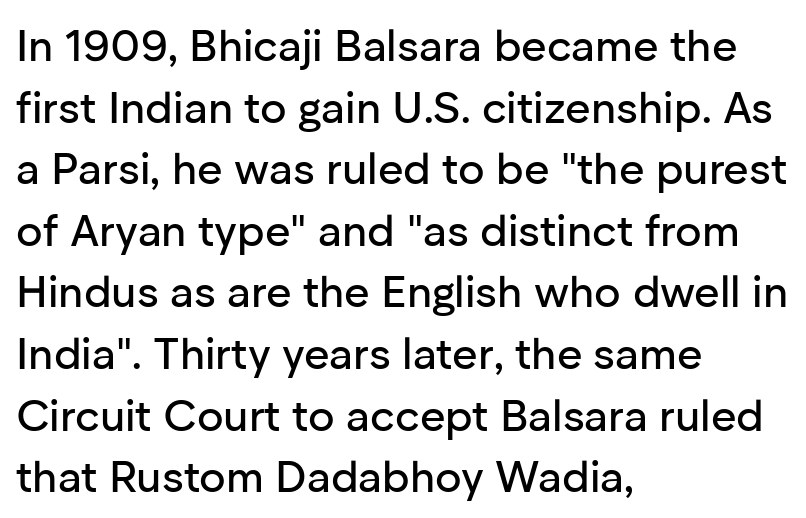
{"serif": "no", "italic": "no", "width": "normal", "stroke_contrast": "low", "x_height": "medium", "monospaced": "no", "underline": "no", "align": "left", "line_spacing": "normal", "line_spacing_ratio": 1.4, "letter_spacing": "normal", "letter_spacing_em": 0.0, "glyph_px": 44}
